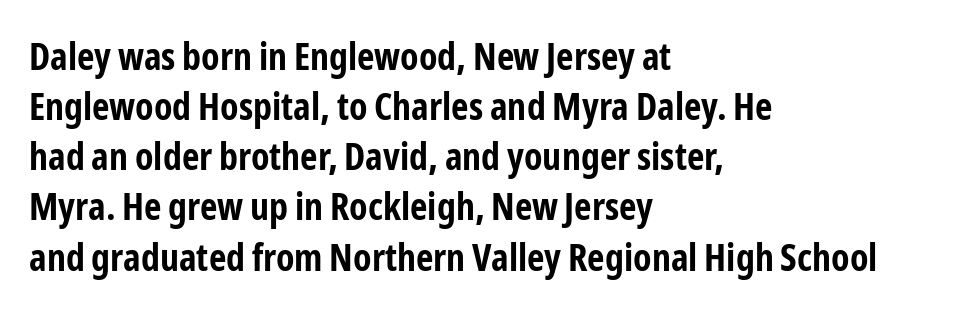
Q: Is the text bold? A: Yes.
Q: Is the text italic (slanted)? A: No, it is upright.
Q: Is the typeface a serif or a sans-serif typeface? A: Sans-serif.
Q: Is the text underlined? A: No.
Q: How is the paragraph aligned? A: Left-aligned.
Q: Is the spacing between letters normal or unusually wide? A: Normal.
Q: Is the spacing between lines tight, normal or loose? A: Normal.
Q: Width (condensed, normal, or wide)? A: Condensed.
Q: Stroke contrast? A: Low.
Q: x-height? A: Medium.
Q: Monospaced? A: No.
